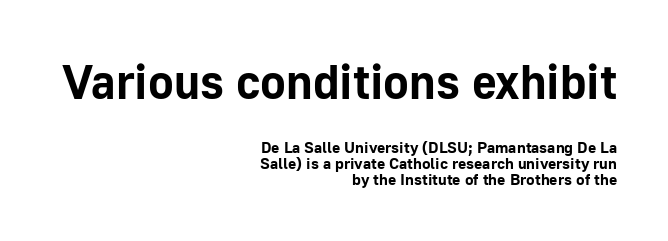
The image shows 48 px bold sans-serif type, upright; set right-aligned, tight line spacing (1.0x), normal letter spacing, not underlined; the first (top) block is 3.0x larger; low stroke contrast and a medium x-height.
